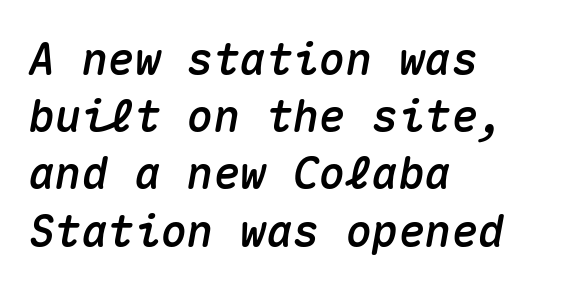
{"italic": "yes", "lean": "right", "slant_degrees": 10, "width": "normal", "stroke_contrast": "medium", "x_height": "medium", "monospaced": "yes", "underline": "no", "align": "left", "line_spacing": "normal", "line_spacing_ratio": 1.3, "letter_spacing": "normal", "letter_spacing_em": 0.0, "glyph_px": 44}
